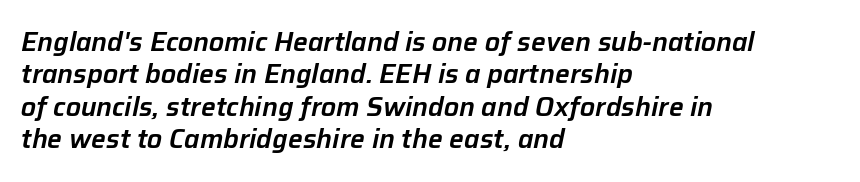
{"italic": "yes", "lean": "right", "slant_degrees": 12, "underline": "no", "align": "left", "line_spacing": "normal", "line_spacing_ratio": 1.25, "letter_spacing": "normal", "letter_spacing_em": 0.0, "glyph_px": 26}
